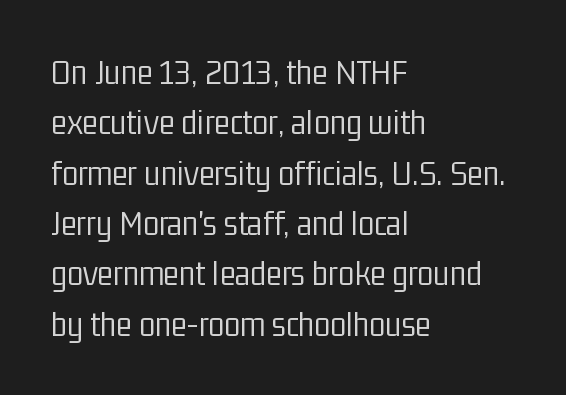
The strokes carry an ordinary text weight at most. Only glyphs here, with clear space below each row. Each word holds together tightly as a unit, with standard inter-letter gaps. To sum up the face: it is a sans, with no serifs. If you measured baseline to baseline, you'd find a middling distance.
